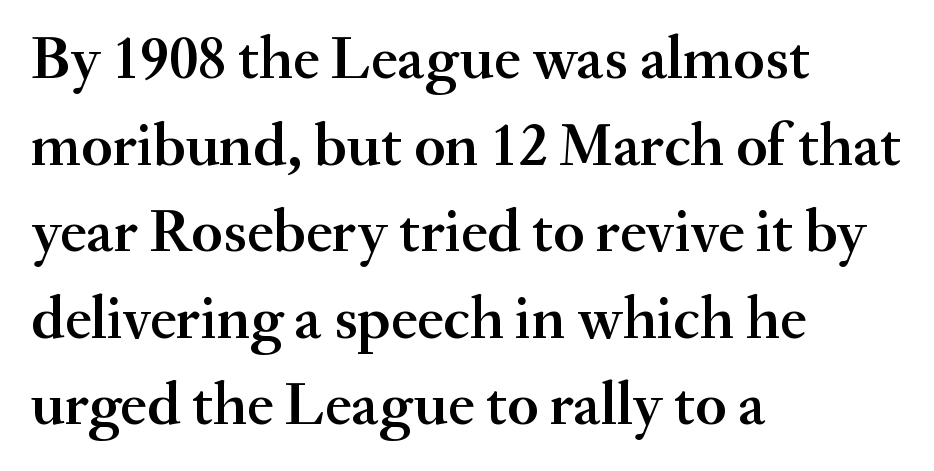
{"serif": "yes", "italic": "no", "bold": "semi", "weight": "semibold", "width": "normal", "stroke_contrast": "medium", "x_height": "small", "monospaced": "no", "underline": "no", "align": "left", "line_spacing": "normal", "line_spacing_ratio": 1.42, "letter_spacing": "normal", "letter_spacing_em": 0.0, "glyph_px": 61}
